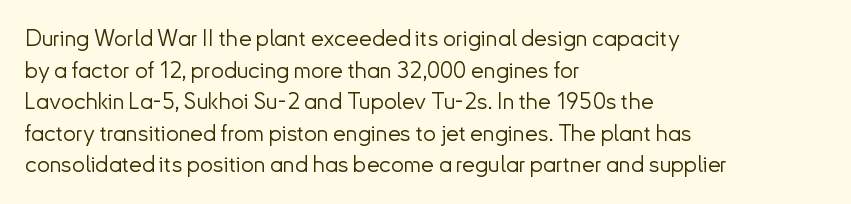
Q: Is the text bold? A: No.
Q: Is the text italic (slanted)? A: No, it is upright.
Q: Is the text underlined? A: No.
Q: How is the paragraph aligned? A: Left-aligned.
Q: Is the spacing between letters normal or unusually wide? A: Normal.
Q: Is the spacing between lines tight, normal or loose? A: Normal.
